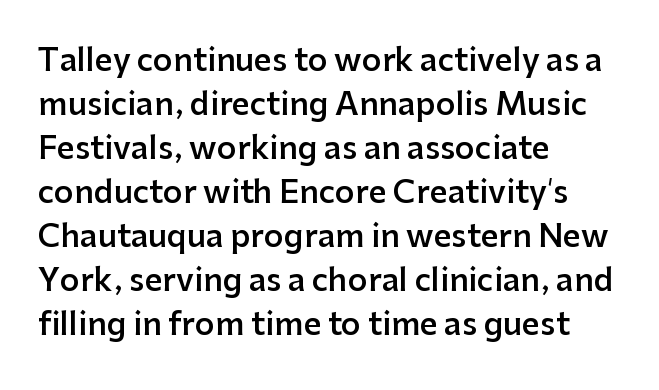
Caption: multi-line text, flush left, ragged right. How heavy is the stroke? Medium-heavy — a semibold, shy of bold. Does the lettering tilt? It doesn't — this is upright. Note the varied advance widths — an 'i' is clearly narrower than an 'm'. Clear beneath every line of the passage.
